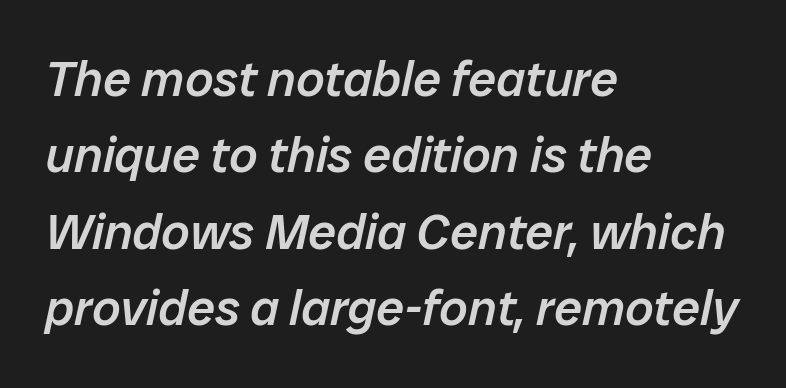
The image shows 50 px semibold type, italic (leaning right); set left-aligned, normal line spacing (1.53x), normal letter spacing, not underlined; low stroke contrast and a medium x-height.
